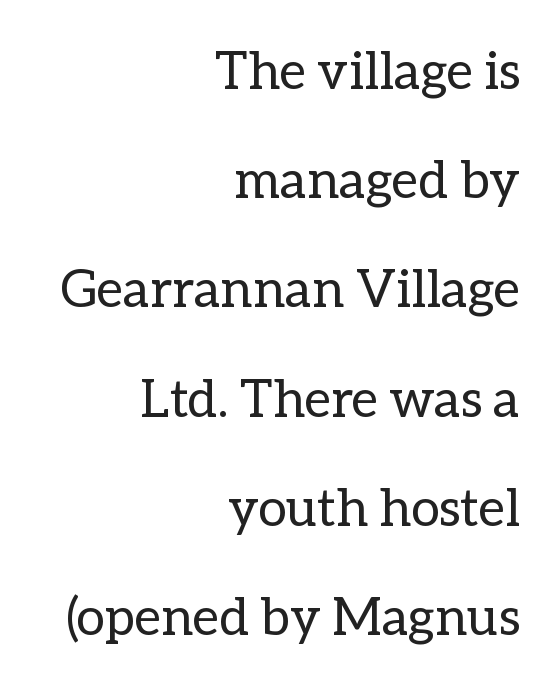
Q: Is the text bold? A: No.
Q: Is the text italic (slanted)? A: No, it is upright.
Q: Is the text underlined? A: No.
Q: How is the paragraph aligned? A: Right-aligned.
Q: Is the spacing between letters normal or unusually wide? A: Normal.
Q: Is the spacing between lines tight, normal or loose? A: Loose.
Q: Width (condensed, normal, or wide)? A: Normal.
Q: Stroke contrast? A: Low.
Q: x-height? A: Medium.
Q: Monospaced? A: No.
